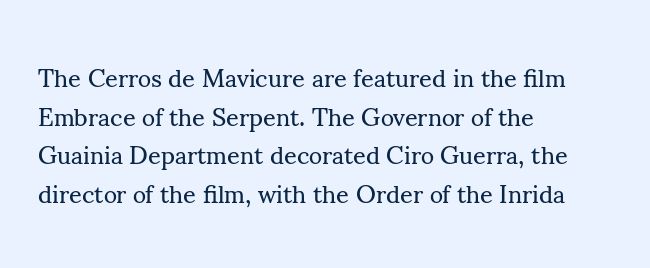
Q: Is the text bold? A: No.
Q: Is the text italic (slanted)? A: No, it is upright.
Q: Is the text underlined? A: No.
Q: How is the paragraph aligned? A: Left-aligned.
Q: Is the spacing between letters normal or unusually wide? A: Normal.
Q: Is the spacing between lines tight, normal or loose? A: Normal.
